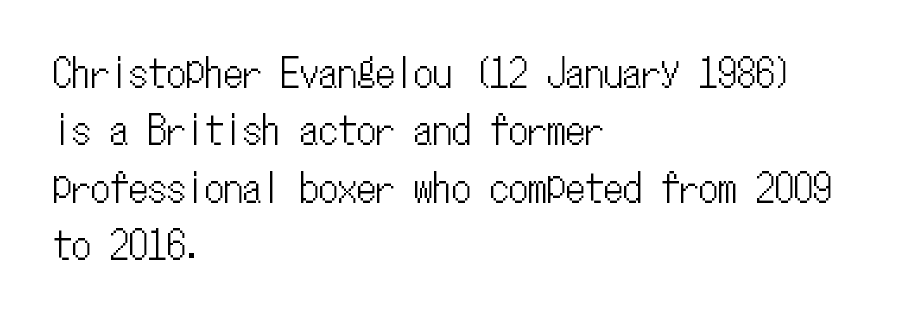
The image shows 38 px condensed type, upright, monospaced; set left-aligned, normal line spacing (1.51x), normal letter spacing, not underlined; low stroke contrast and a medium x-height.
